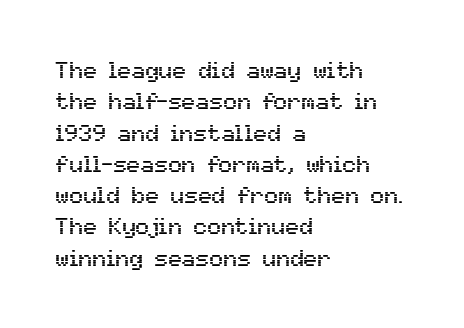
Q: Is the text italic (slanted)? A: No, it is upright.
Q: Is the text underlined? A: No.
Q: How is the paragraph aligned? A: Left-aligned.
Q: Is the spacing between letters normal or unusually wide? A: Normal.
Q: Is the spacing between lines tight, normal or loose? A: Normal.
